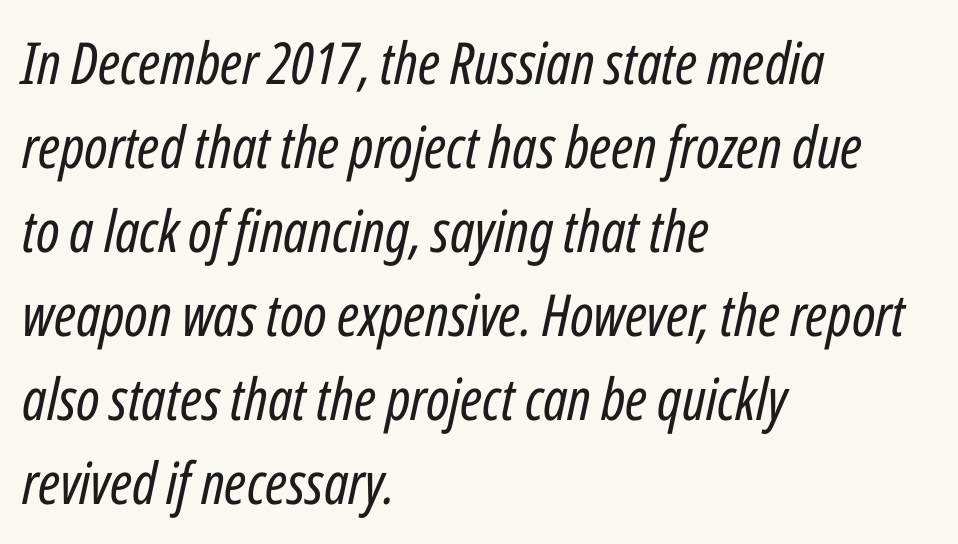
{"italic": "yes", "lean": "right", "slant_degrees": 12, "bold": "no", "weight": "regular", "width": "condensed", "stroke_contrast": "low", "x_height": "medium", "monospaced": "no", "underline": "no", "align": "left", "line_spacing": "normal", "line_spacing_ratio": 1.45, "letter_spacing": "normal", "letter_spacing_em": 0.0, "glyph_px": 58}
